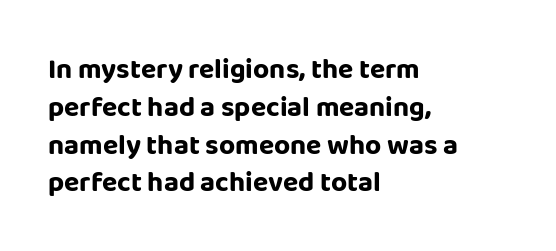
The image shows 28 px bold sans-serif type, upright; set left-aligned, normal line spacing (1.35x), normal letter spacing, not underlined; low stroke contrast and a large x-height.
